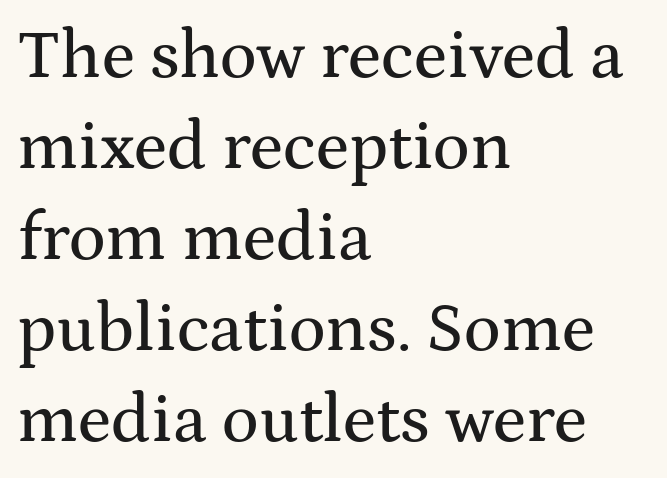
The image shows 69 px wide serif type, upright; set left-aligned, normal line spacing (1.32x), normal letter spacing, not underlined; medium stroke contrast and a medium x-height.
